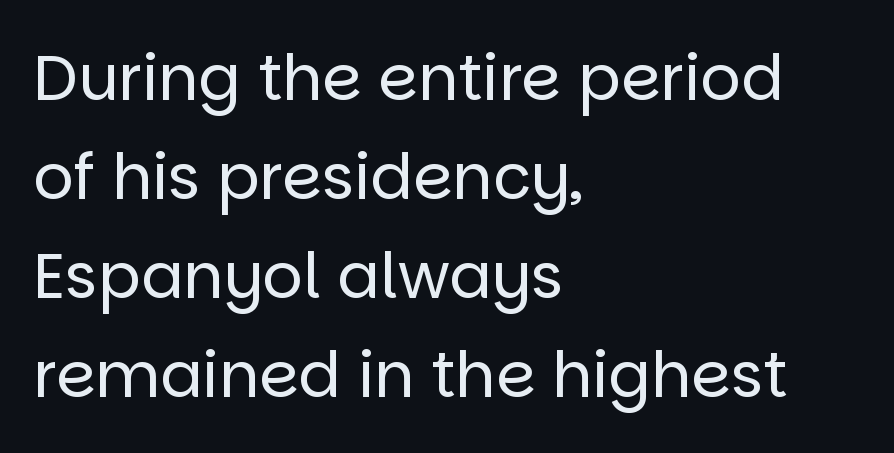
Q: Is the text bold? A: No.
Q: Is the text italic (slanted)? A: No, it is upright.
Q: Is the typeface a serif or a sans-serif typeface? A: Sans-serif.
Q: Is the text underlined? A: No.
Q: How is the paragraph aligned? A: Left-aligned.
Q: Is the spacing between letters normal or unusually wide? A: Normal.
Q: Is the spacing between lines tight, normal or loose? A: Normal.
Q: Width (condensed, normal, or wide)? A: Normal.
Q: Stroke contrast? A: Low.
Q: x-height? A: Large.
Q: Monospaced? A: No.
